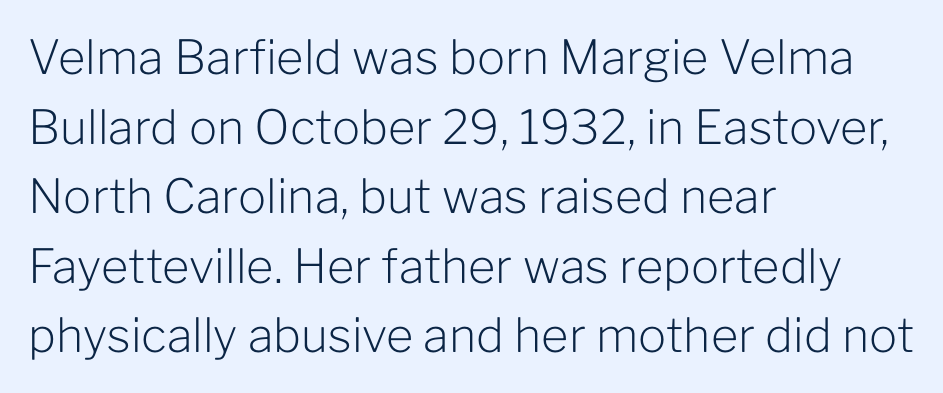
A roman cut, with each character standing at attention. The tracking reads as untouched default to a designer's eye. The letterforms sit at book weight or below. The passage shown is typed in a proportional face where columns would drift.
